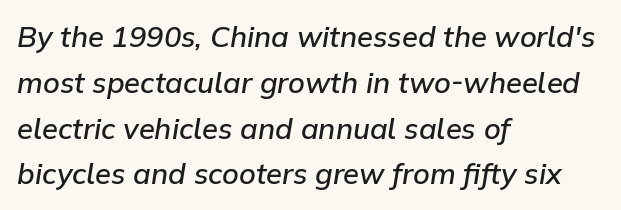
{"italic": "yes", "lean": "right", "slant_degrees": 9, "bold": "semi", "weight": "semibold", "width": "normal", "stroke_contrast": "low", "x_height": "medium", "monospaced": "no", "underline": "no", "align": "left", "line_spacing": "normal", "line_spacing_ratio": 1.58, "letter_spacing": "normal", "letter_spacing_em": 0.0, "glyph_px": 29}
